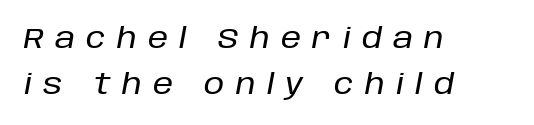
{"italic": "yes", "lean": "right", "slant_degrees": 10, "width": "normal", "stroke_contrast": "low", "x_height": "large", "monospaced": "no", "underline": "no", "align": "left", "line_spacing": "normal", "line_spacing_ratio": 1.58, "letter_spacing": "wide", "letter_spacing_em": 0.39, "glyph_px": 29}
